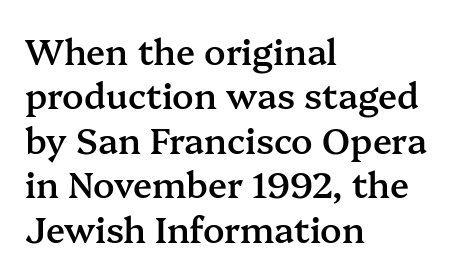
The image shows 35 px semibold serif type, upright; set left-aligned, normal line spacing (1.27x), normal letter spacing, not underlined; medium stroke contrast and a medium x-height.
